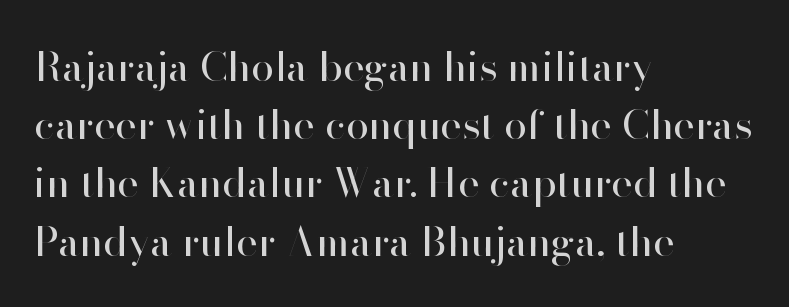
{"serif": "no", "italic": "no", "bold": "no", "weight": "regular", "width": "normal", "stroke_contrast": "high", "x_height": "small", "monospaced": "no", "underline": "no", "align": "left", "line_spacing": "normal", "line_spacing_ratio": 1.42, "letter_spacing": "normal", "letter_spacing_em": 0.0, "glyph_px": 41}
